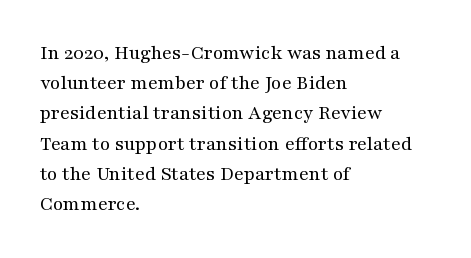
{"italic": "no", "bold": "no", "underline": "no", "align": "left", "line_spacing": "normal", "line_spacing_ratio": 1.44, "letter_spacing": "normal", "letter_spacing_em": 0.0, "glyph_px": 21}
